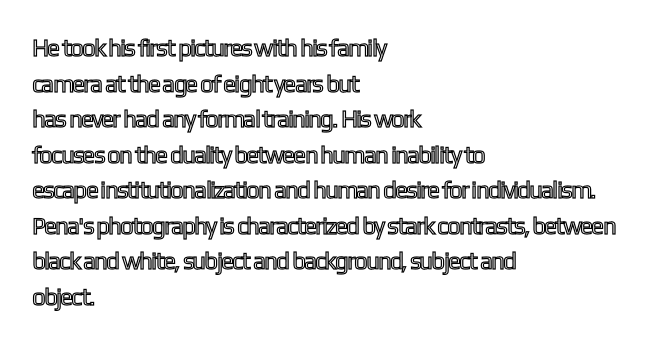
The lettering holds an erect, upright posture throughout. Inter-character spacing is left at the font's built-in metrics. The glyphs are unaccompanied by any horizontal stroke below them. Horizontal alignment here is leftward, the default for most running prose. Is there much room between lines? A standard amount, neither cramped nor airy.
